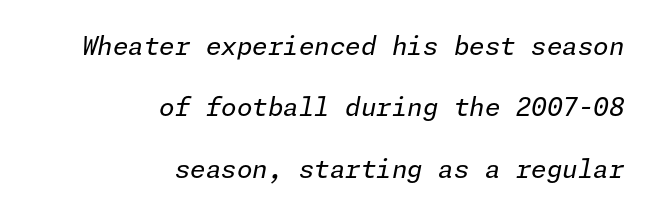
The image shows 25 px text type, italic (leaning right); set right-aligned, loose line spacing (2.46x), normal letter spacing, not underlined.
